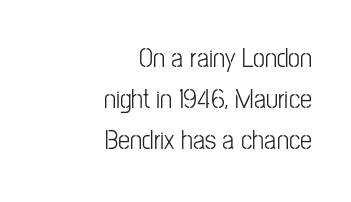
The image shows 27 px text type, upright; set right-aligned, normal line spacing (1.52x), normal letter spacing, not underlined.
